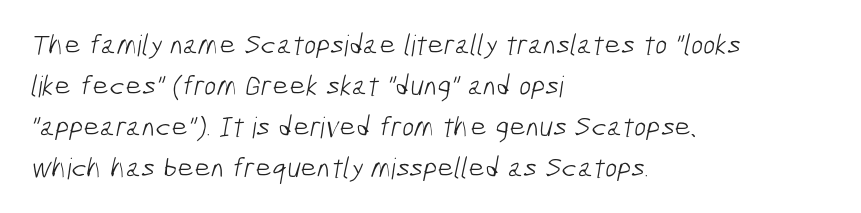
The image shows 29 px light, condensed sans-serif type; set left-aligned, normal line spacing (1.41x), normal letter spacing, not underlined; low stroke contrast and a medium x-height.
